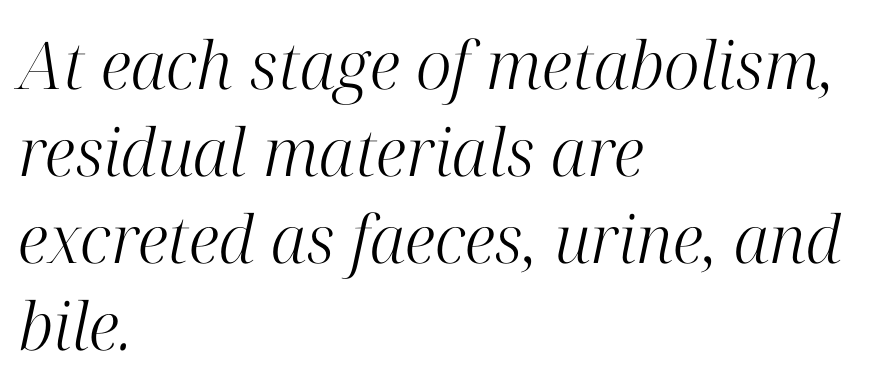
How would I describe the line gaps? Plain and ordinary. Here the designer chose a conventional face with non-uniform glyph widths. This rendering employs a face with finishing strokes, i.e., a serif. The lines are quadded left.
